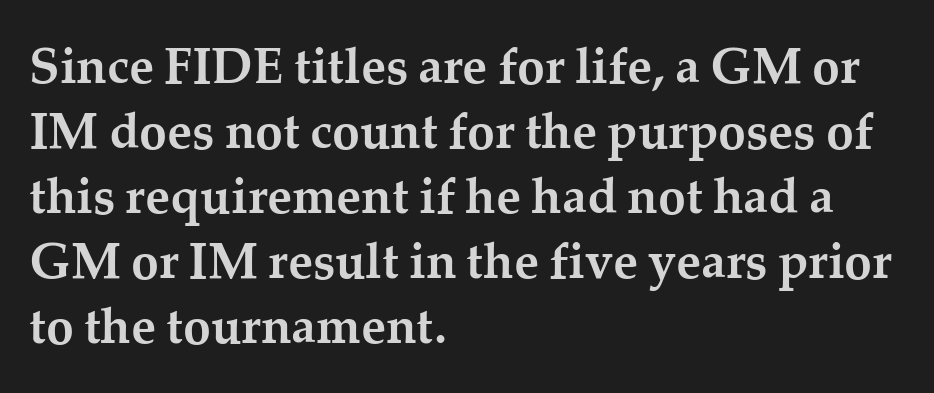
Q: Is the text bold? A: Yes.
Q: Is the text italic (slanted)? A: No, it is upright.
Q: Is the typeface a serif or a sans-serif typeface? A: Serif.
Q: Is the text underlined? A: No.
Q: How is the paragraph aligned? A: Left-aligned.
Q: Is the spacing between letters normal or unusually wide? A: Normal.
Q: Is the spacing between lines tight, normal or loose? A: Normal.
Q: Width (condensed, normal, or wide)? A: Normal.
Q: Stroke contrast? A: Medium.
Q: x-height? A: Medium.
Q: Monospaced? A: No.
